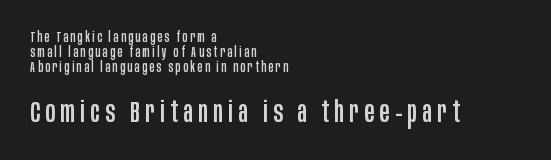
Q: Is the text italic (slanted)? A: No, it is upright.
Q: Is the typeface a serif or a sans-serif typeface? A: Sans-serif.
Q: Is the text underlined? A: No.
Q: How is the paragraph aligned? A: Left-aligned.
Q: Is the spacing between lines tight, normal or loose? A: Tight.
Q: Which block of text is set in a larger size, the first (top) or the second (bottom)? A: The second (bottom) one.
Q: Width (condensed, normal, or wide)? A: Condensed.
Q: Stroke contrast? A: Low.
Q: x-height? A: Large.
Q: Monospaced? A: No.
